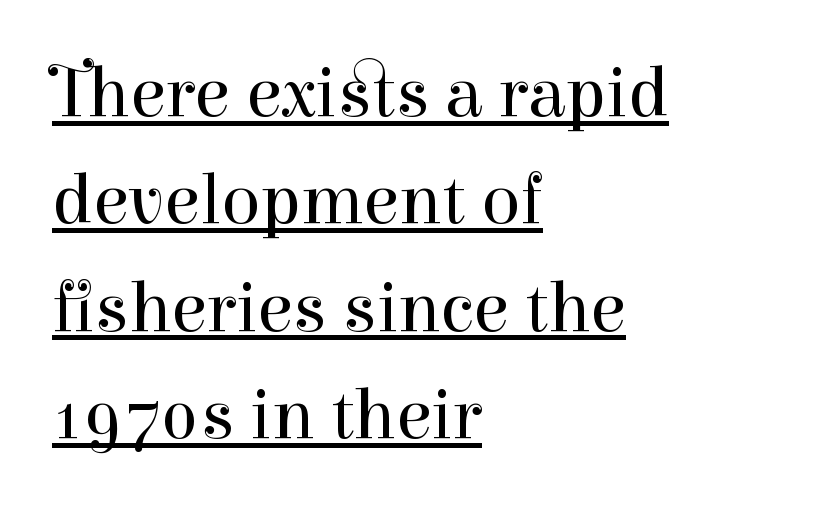
The image shows 72 px regular-weight serif type, upright; set left-aligned, normal line spacing (1.49x), normal letter spacing, underlined; high stroke contrast and a medium x-height.
